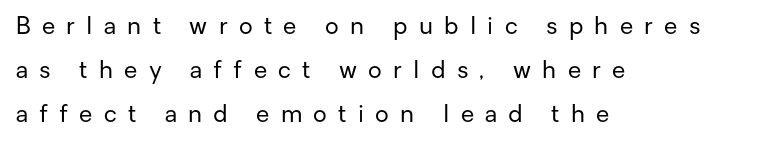
The image shows 24 px text type, upright; set left-aligned, line spacing 1.84x, unusually wide letter spacing (+0.47 em), not underlined.
